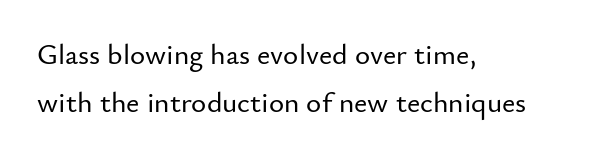
Q: Is the text italic (slanted)? A: No, it is upright.
Q: Is the typeface a serif or a sans-serif typeface? A: Sans-serif.
Q: Is the text underlined? A: No.
Q: How is the paragraph aligned? A: Left-aligned.
Q: Is the spacing between letters normal or unusually wide? A: Normal.
Q: Is the spacing between lines tight, normal or loose? A: Normal.
Q: Width (condensed, normal, or wide)? A: Normal.
Q: Stroke contrast? A: Low.
Q: x-height? A: Small.
Q: Monospaced? A: No.
